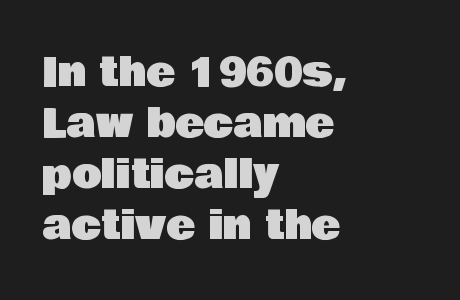
{"serif": "no", "italic": "no", "width": "normal", "stroke_contrast": "low", "x_height": "large", "monospaced": "no", "underline": "no", "align": "left", "line_spacing": "normal", "line_spacing_ratio": 1.31, "letter_spacing": "normal", "letter_spacing_em": 0.0, "glyph_px": 39}
